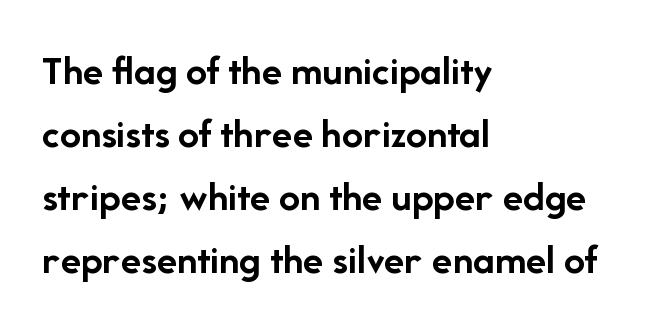
The type is set solid horizontally, with unmodified tracking. Quick note: not italic, upright. Anything drawn beneath the words? Only blank space. How heavy is the stroke? Heavy — this is a bold.
